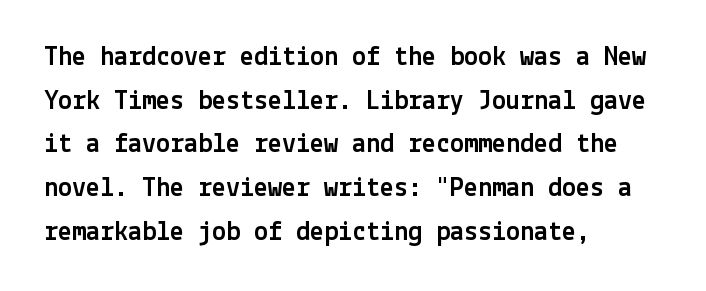
The image shows 28 px sans-serif type, upright; set left-aligned, normal line spacing (1.56x), normal letter spacing, not underlined; a medium x-height.
